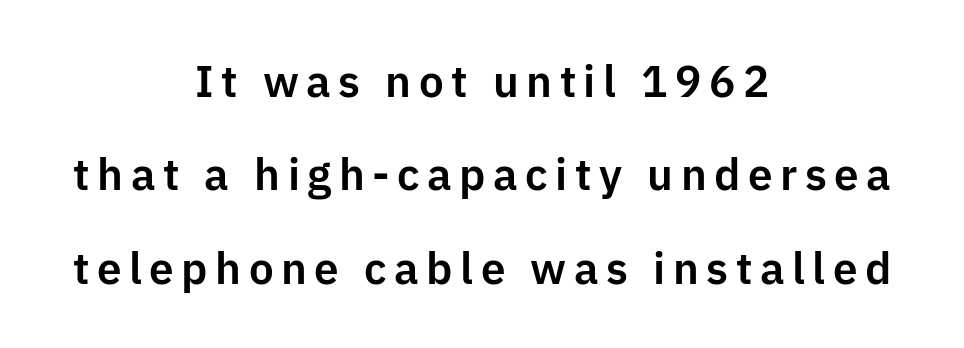
Q: Is the text italic (slanted)? A: No, it is upright.
Q: Is the typeface a serif or a sans-serif typeface? A: Sans-serif.
Q: Is the text underlined? A: No.
Q: How is the paragraph aligned? A: Centered.
Q: Is the spacing between lines tight, normal or loose? A: Loose.
Q: Width (condensed, normal, or wide)? A: Normal.
Q: Stroke contrast? A: Low.
Q: x-height? A: Medium.
Q: Monospaced? A: No.
